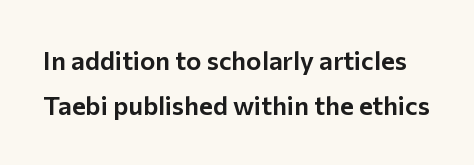
{"italic": "no", "underline": "no", "line_spacing_ratio": 1.75, "letter_spacing": "normal", "letter_spacing_em": 0.0, "glyph_px": 26}
